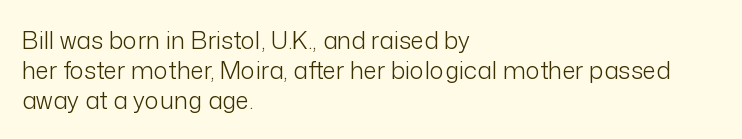
If you drew a line through each stem, it would be perfectly vertical. Tracking value appears to be zero — textbook default spacing. The rag falls on the right side of this text block. The face looks like a standard text weight, possibly lighter. The string is rendered with underlining switched off.
